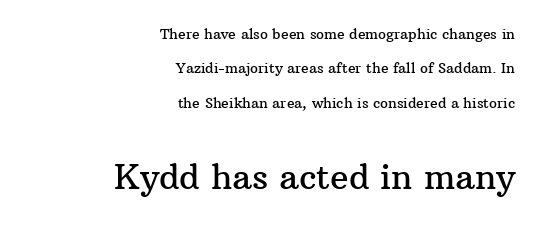
Q: Is the text italic (slanted)? A: No, it is upright.
Q: Is the typeface a serif or a sans-serif typeface? A: Serif.
Q: Is the text underlined? A: No.
Q: How is the paragraph aligned? A: Right-aligned.
Q: Is the spacing between letters normal or unusually wide? A: Normal.
Q: Is the spacing between lines tight, normal or loose? A: Loose.
Q: Which block of text is set in a larger size, the first (top) or the second (bottom)? A: The second (bottom) one.
Q: Width (condensed, normal, or wide)? A: Normal.
Q: Stroke contrast? A: Medium.
Q: x-height? A: Medium.
Q: Monospaced? A: No.
